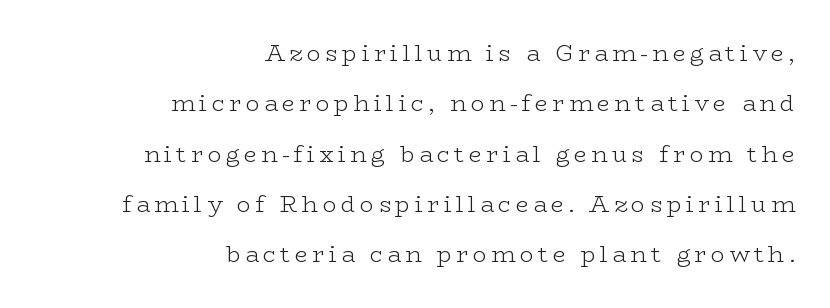
Q: Is the text bold? A: No.
Q: Is the text italic (slanted)? A: No, it is upright.
Q: Is the text underlined? A: No.
Q: How is the paragraph aligned? A: Right-aligned.
Q: Is the spacing between lines tight, normal or loose? A: Loose.
